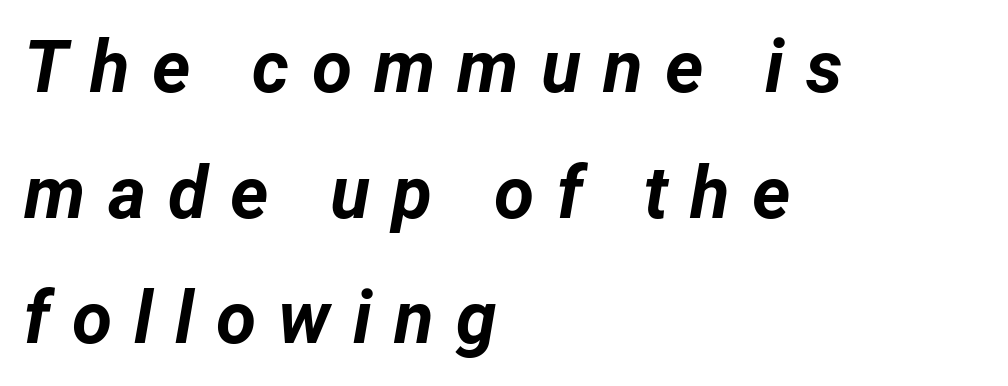
{"italic": "yes", "lean": "right", "slant_degrees": 12, "bold": "yes", "weight": "bold", "width": "normal", "stroke_contrast": "low", "x_height": "medium", "monospaced": "no", "underline": "no", "align": "left", "line_spacing_ratio": 1.72, "letter_spacing": "wide", "letter_spacing_em": 0.3, "glyph_px": 73}
